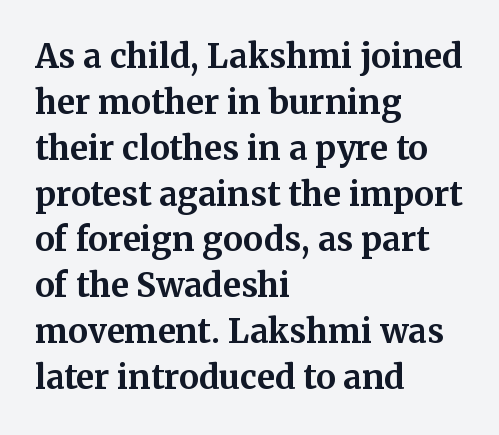
In terms of letterform style, serifs are clearly present. Each letter keeps its own natural width here, so spacing adapts to shape. Nope, not italic — everything's standing straight. Caption: standard tracking, unaltered. The line-height multiplier appears to be the usual default. The specimen omits any rule beneath the text block's lines.
